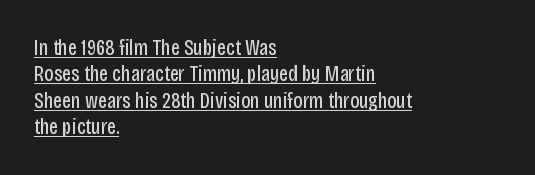
Q: Is the text bold? A: No.
Q: Is the text italic (slanted)? A: No, it is upright.
Q: Is the text underlined? A: Yes.
Q: How is the paragraph aligned? A: Left-aligned.
Q: Is the spacing between letters normal or unusually wide? A: Normal.
